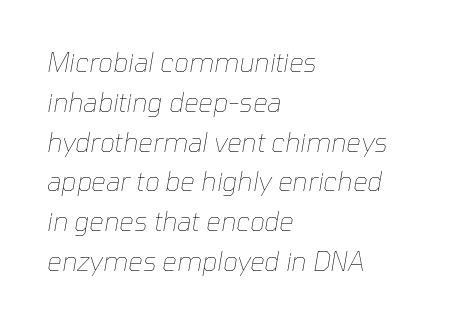
{"italic": "yes", "lean": "right", "slant_degrees": 10, "bold": "no", "underline": "no", "align": "left", "line_spacing": "normal", "line_spacing_ratio": 1.53, "letter_spacing": "normal", "letter_spacing_em": 0.0, "glyph_px": 26}
